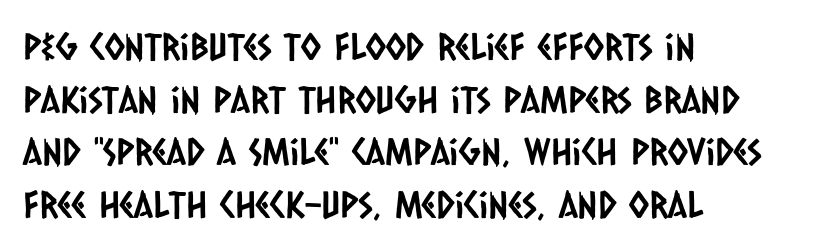
Short note: letters normally spaced. I'd call this a sans setting — the letters go barefoot. The area under the type is left untouched. Regarding leading, the lines here are spaced in the standard way. A typesetter would call this proportional, since set widths differ per character.
